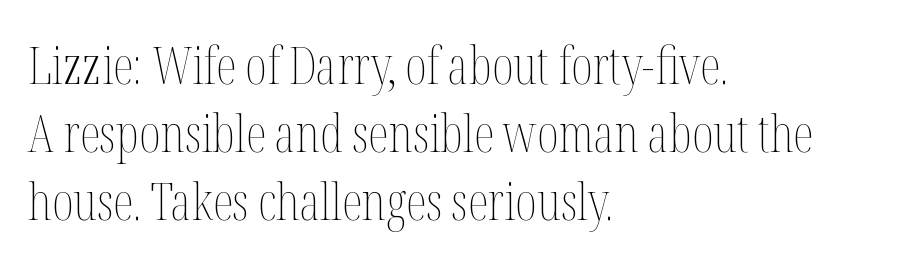
Weight: not bold — regular or lighter. The specimen omits any rule beneath the text block's lines. Is there any slant? The stems are plumb. Looks like regular typesetting: each glyph gets only the width it needs. Every row of glyphs begins at an identical x-position on the left.
